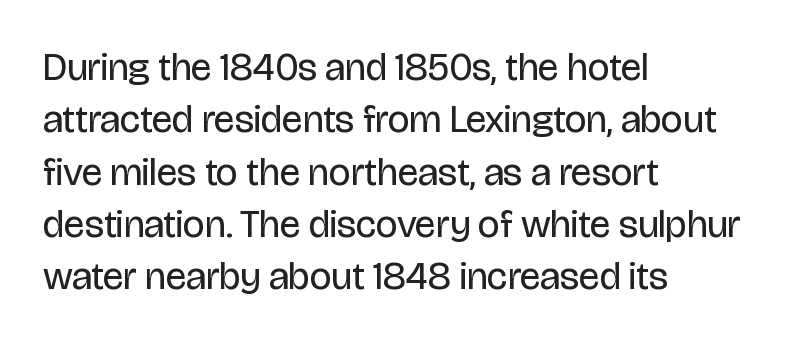
Q: Is the text bold? A: No.
Q: Is the text italic (slanted)? A: No, it is upright.
Q: Is the typeface a serif or a sans-serif typeface? A: Sans-serif.
Q: Is the text underlined? A: No.
Q: How is the paragraph aligned? A: Left-aligned.
Q: Is the spacing between letters normal or unusually wide? A: Normal.
Q: Is the spacing between lines tight, normal or loose? A: Normal.
Q: Width (condensed, normal, or wide)? A: Condensed.
Q: Stroke contrast? A: Low.
Q: x-height? A: Large.
Q: Monospaced? A: No.
